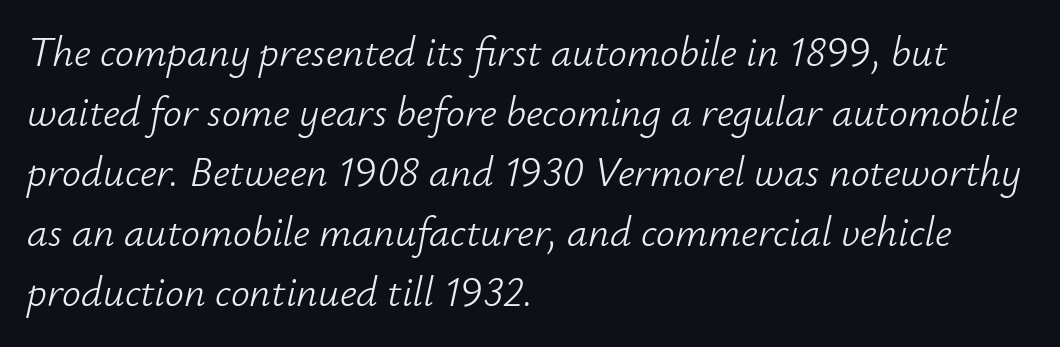
The image shows 42 px light type, italic (leaning right); set left-aligned, normal line spacing (1.43x), normal letter spacing, not underlined; low stroke contrast and a small x-height.
